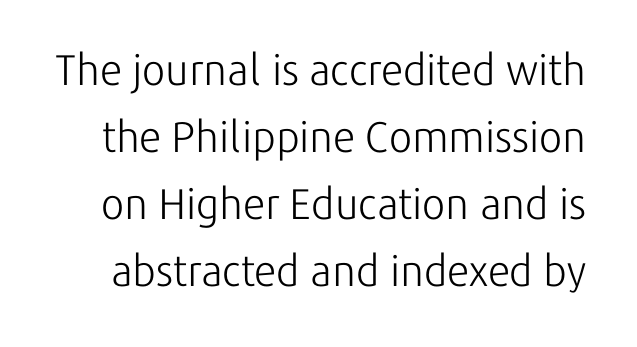
Q: Is the text bold? A: No.
Q: Is the text italic (slanted)? A: No, it is upright.
Q: Is the typeface a serif or a sans-serif typeface? A: Sans-serif.
Q: Is the text underlined? A: No.
Q: Is the spacing between letters normal or unusually wide? A: Normal.
Q: Is the spacing between lines tight, normal or loose? A: Normal.
Q: Width (condensed, normal, or wide)? A: Normal.
Q: Stroke contrast? A: Low.
Q: x-height? A: Medium.
Q: Monospaced? A: No.
